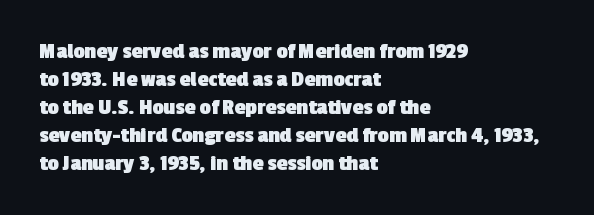
The image shows 22 px bold type; set left-aligned, normal line spacing (1.27x), normal letter spacing, not underlined.
